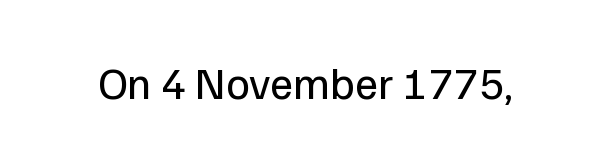
{"serif": "no", "italic": "no", "bold": "no", "weight": "regular", "width": "normal", "stroke_contrast": "low", "x_height": "medium", "monospaced": "no", "underline": "no", "letter_spacing": "normal", "letter_spacing_em": 0.0, "glyph_px": 45}
